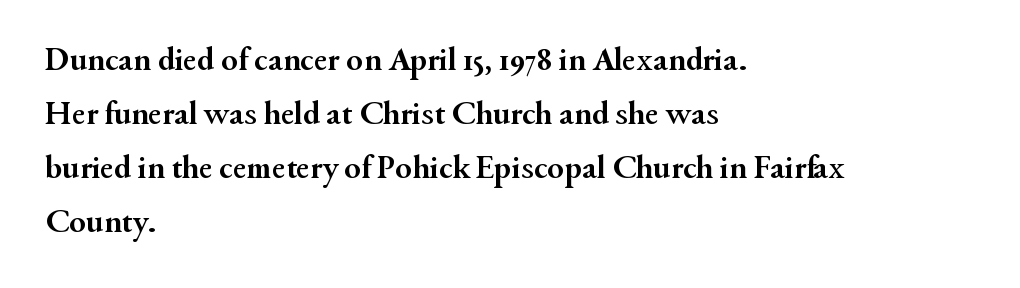
The image shows 34 px semibold serif type, upright; set left-aligned, normal line spacing (1.59x), normal letter spacing, not underlined; medium stroke contrast and a small x-height.
